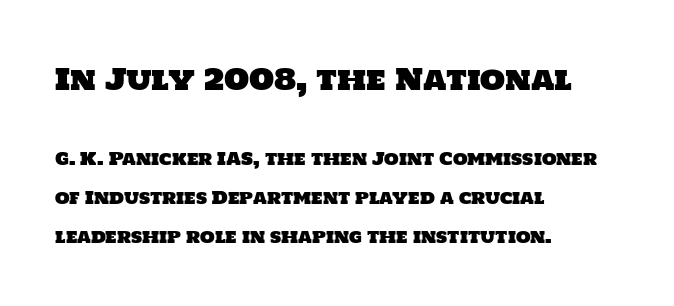
{"serif": "no", "width": "normal", "stroke_contrast": "low", "x_height": "large", "monospaced": "no", "underline": "no", "align": "left", "line_spacing": "loose", "line_spacing_ratio": 2.28, "letter_spacing": "normal", "letter_spacing_em": 0.0, "larger_block": "first", "size_ratio": 1.71, "glyph_px": 29}
